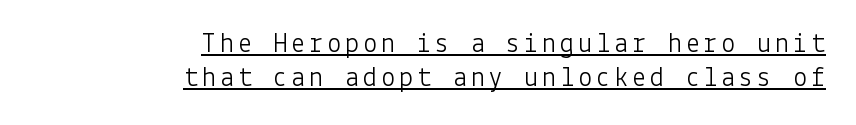
{"serif": "no", "italic": "no", "bold": "no", "weight": "light", "width": "normal", "stroke_contrast": "low", "x_height": "medium", "underline": "yes", "align": "right", "line_spacing_ratio": 1.23, "glyph_px": 28}
